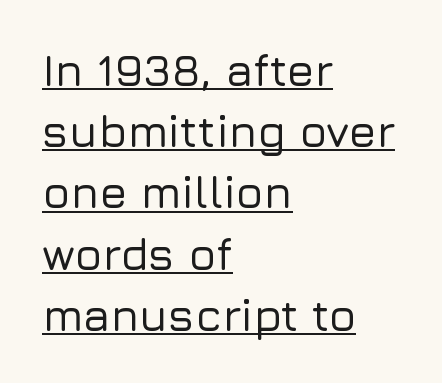
No feet cap the strokes, marking this as sans-serif type. The setting favours the left margin, as ordinary paragraphs usually do. The specimen includes a rule beneath the text block's lines. Tracking here is standard; glyphs follow each other at the usual distance.
